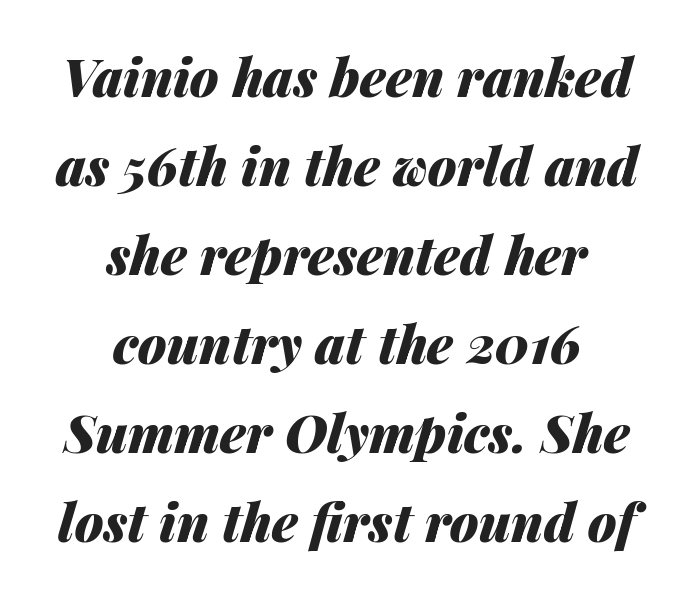
Q: Is the text bold? A: Yes.
Q: Is the text italic (slanted)? A: Yes, it leans right by about 14 degrees.
Q: Is the text underlined? A: No.
Q: How is the paragraph aligned? A: Centered.
Q: Is the spacing between letters normal or unusually wide? A: Normal.
Q: Width (condensed, normal, or wide)? A: Normal.
Q: Stroke contrast? A: Medium.
Q: x-height? A: Medium.
Q: Monospaced? A: No.
